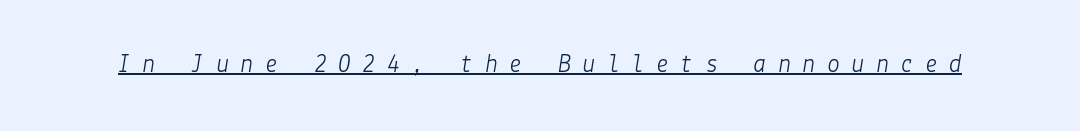
Q: Is the text bold? A: No.
Q: Is the text italic (slanted)? A: Yes, it leans right by about 9 degrees.
Q: Is the text underlined? A: Yes.
Q: Is the spacing between letters normal or unusually wide? A: Unusually wide.
